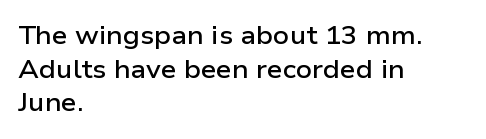
Is there any slant? The stems are plumb. Only glyphs here, with clear space below each row. A fair bit of extra ink — the face is semibold, not bold. Honestly, the row spacing looks completely unremarkable. These lines stack with their left ends in a neat column.
